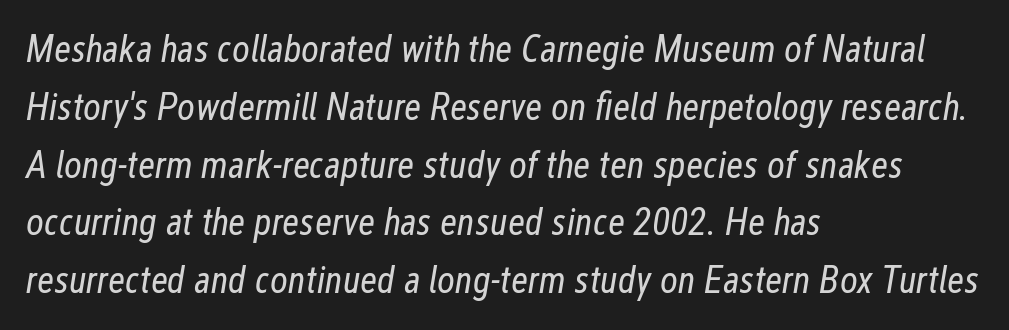
Q: Is the text bold? A: No.
Q: Is the text italic (slanted)? A: Yes, it leans right by about 12 degrees.
Q: Is the text underlined? A: No.
Q: How is the paragraph aligned? A: Left-aligned.
Q: Is the spacing between letters normal or unusually wide? A: Normal.
Q: Is the spacing between lines tight, normal or loose? A: Normal.
Q: Width (condensed, normal, or wide)? A: Condensed.
Q: Stroke contrast? A: Low.
Q: x-height? A: Medium.
Q: Monospaced? A: No.
